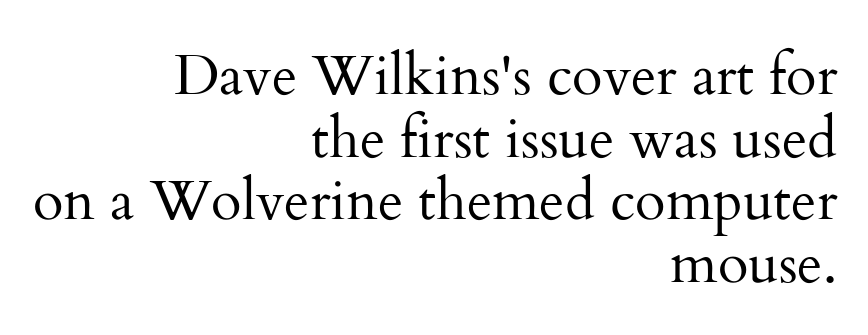
In terms of posture, this sample is upright. The foot of each line stays bare and open. A light-to-regular cut is what we see here. The characters display serif detailing at their extremities. Casual observation: everything's shoved over to the right. A typesetter would call this proportional, since set widths differ per character.
